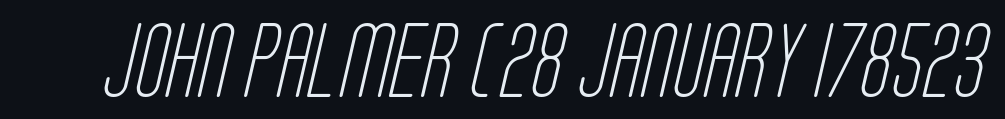
Stroke mass is kept to a normal reading level or below. The letters advance in unequal steps, a hallmark of proportional type. The type family on display is of the sans-serif kind. A bare baseline throughout the passage.
